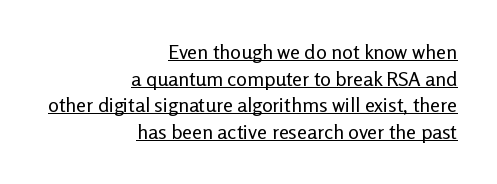
{"italic": "no", "bold": "no", "underline": "yes", "align": "right", "line_spacing": "normal", "line_spacing_ratio": 1.33, "letter_spacing": "normal", "letter_spacing_em": 0.0, "glyph_px": 20}
